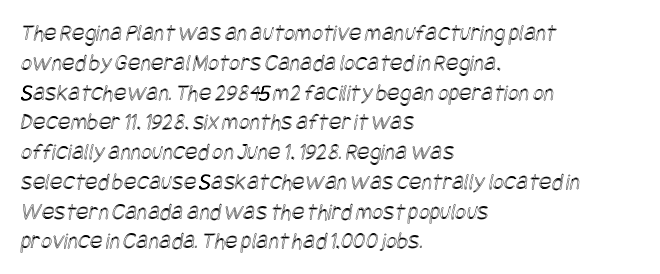
{"underline": "no", "align": "left", "line_spacing_ratio": 1.24, "letter_spacing": "normal", "letter_spacing_em": 0.0, "glyph_px": 24}
